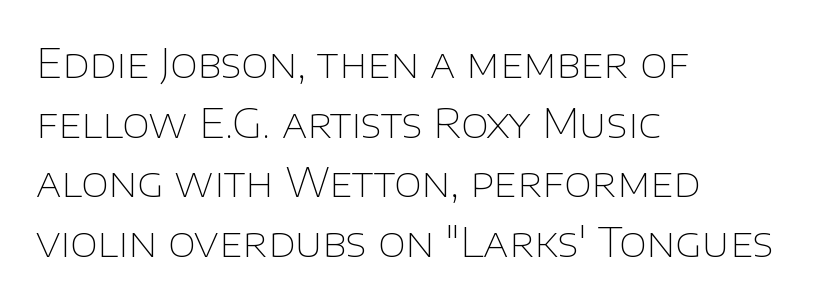
Q: Is the text bold? A: No.
Q: Is the text italic (slanted)? A: No, it is upright.
Q: Is the typeface a serif or a sans-serif typeface? A: Sans-serif.
Q: Is the text underlined? A: No.
Q: How is the paragraph aligned? A: Left-aligned.
Q: Is the spacing between letters normal or unusually wide? A: Normal.
Q: Is the spacing between lines tight, normal or loose? A: Normal.
Q: Width (condensed, normal, or wide)? A: Normal.
Q: Stroke contrast? A: Low.
Q: x-height? A: Large.
Q: Monospaced? A: No.
